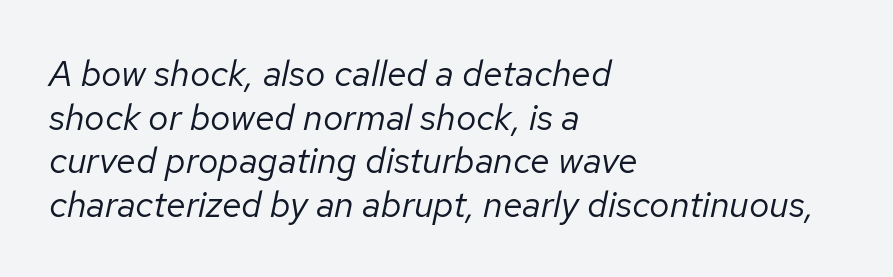
The image shows 36 px regular-weight type, italic (leaning right); set left-aligned, line spacing 1.21x, normal letter spacing, not underlined; low stroke contrast and a medium x-height.
